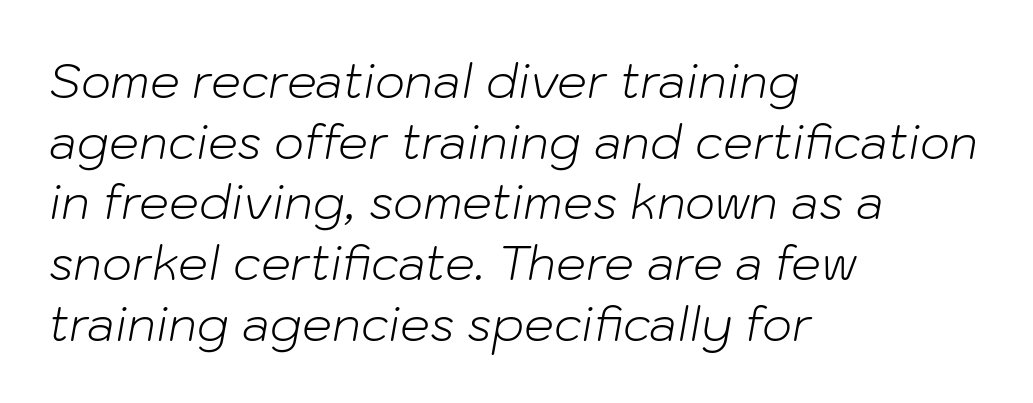
A clean baseline with only descenders dipping below it. The lettering tilts uniformly, giving the passage an italic look. Each stroke keeps to a modest, everyday thickness or less. Observe the ordinary spacing: letters are neighbours, not strangers.
